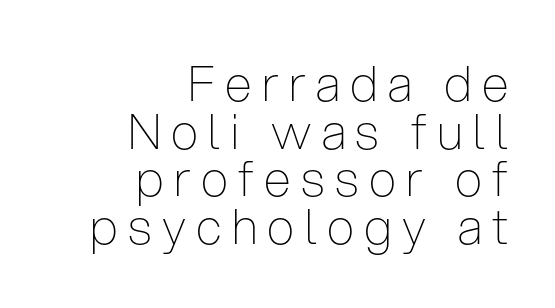
Q: Is the text bold? A: No.
Q: Is the text italic (slanted)? A: No, it is upright.
Q: Is the typeface a serif or a sans-serif typeface? A: Sans-serif.
Q: Is the text underlined? A: No.
Q: How is the paragraph aligned? A: Right-aligned.
Q: Is the spacing between letters normal or unusually wide? A: Unusually wide.
Q: Is the spacing between lines tight, normal or loose? A: Tight.
Q: Width (condensed, normal, or wide)? A: Condensed.
Q: Stroke contrast? A: Low.
Q: x-height? A: Medium.
Q: Monospaced? A: No.
